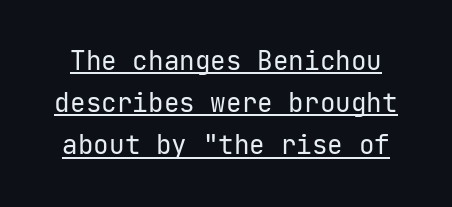
Weight class: somewhere from thin through regular. The lettering holds an erect, upright posture throughout. Standard letterfit; no display-style spreading of the glyphs. The rendering uses the underline text-decoration. Normally led — the rows are evenly, conventionally spaced.
